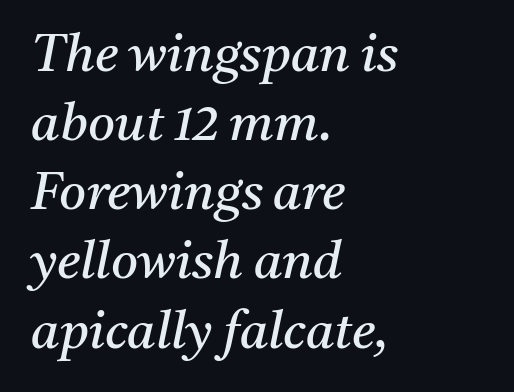
Vertical spacing — default. The passage shown leans; its letterforms are oblique. A typesetter would call this proportional, since set widths differ per character. In terms of letterspacing, this is plain default setting. The area under the type is left untouched. Notice how the passage keeps a crisp vertical edge on the left only.
